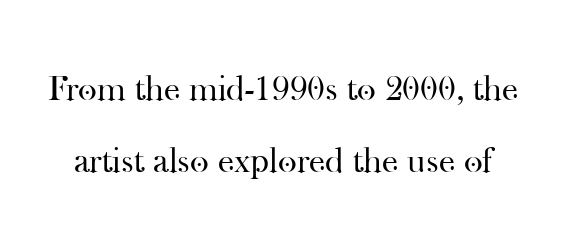
Q: Is the text bold? A: No.
Q: Is the text italic (slanted)? A: No, it is upright.
Q: Is the typeface a serif or a sans-serif typeface? A: Serif.
Q: Is the text underlined? A: No.
Q: Is the spacing between letters normal or unusually wide? A: Normal.
Q: Is the spacing between lines tight, normal or loose? A: Loose.
Q: Width (condensed, normal, or wide)? A: Normal.
Q: Stroke contrast? A: High.
Q: x-height? A: Small.
Q: Monospaced? A: No.
